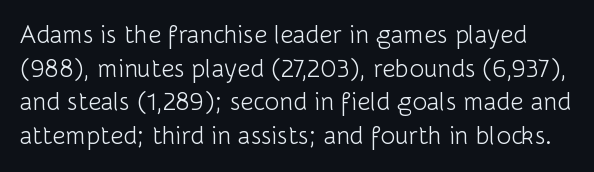
Q: Is the text bold? A: No.
Q: Is the text italic (slanted)? A: No, it is upright.
Q: Is the text underlined? A: No.
Q: Is the spacing between letters normal or unusually wide? A: Normal.
Q: Is the spacing between lines tight, normal or loose? A: Normal.
